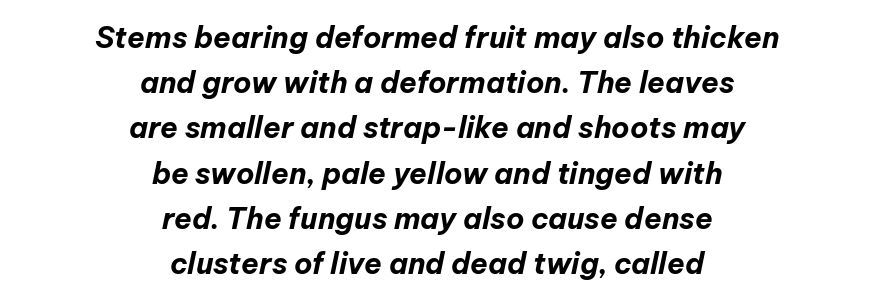
Q: Is the text bold? A: Yes.
Q: Is the text italic (slanted)? A: Yes, it leans right by about 12 degrees.
Q: Is the text underlined? A: No.
Q: How is the paragraph aligned? A: Centered.
Q: Is the spacing between letters normal or unusually wide? A: Normal.
Q: Is the spacing between lines tight, normal or loose? A: Normal.
Q: Width (condensed, normal, or wide)? A: Normal.
Q: Stroke contrast? A: Low.
Q: x-height? A: Medium.
Q: Monospaced? A: No.
